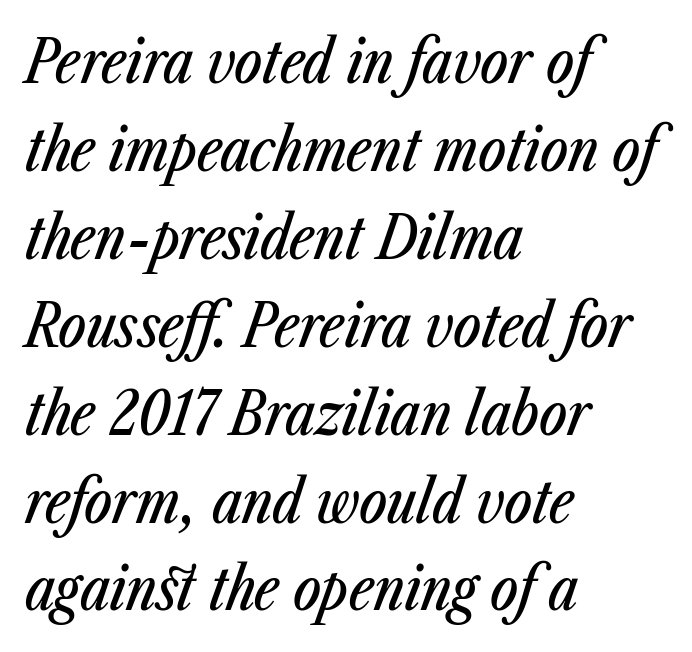
Proportional: the letters do not fall into vertical columns. Casual observation: everything's shoved over to the left. The lettering tilts uniformly, giving the passage an italic look. Characters follow at the spacing the type designer built in.
